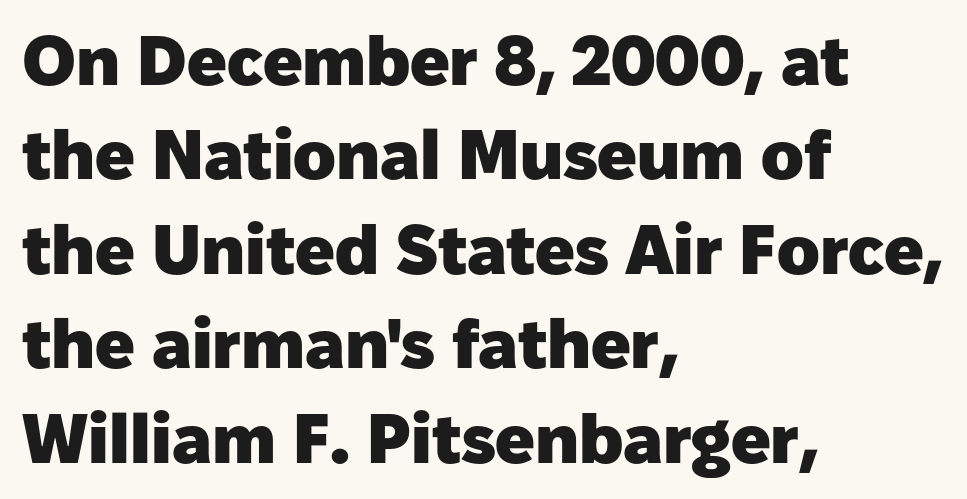
Q: Is the text bold? A: Yes.
Q: Is the text italic (slanted)? A: No, it is upright.
Q: Is the typeface a serif or a sans-serif typeface? A: Sans-serif.
Q: Is the text underlined? A: No.
Q: How is the paragraph aligned? A: Left-aligned.
Q: Is the spacing between letters normal or unusually wide? A: Normal.
Q: Is the spacing between lines tight, normal or loose? A: Normal.
Q: Width (condensed, normal, or wide)? A: Normal.
Q: Stroke contrast? A: Low.
Q: x-height? A: Medium.
Q: Monospaced? A: No.
